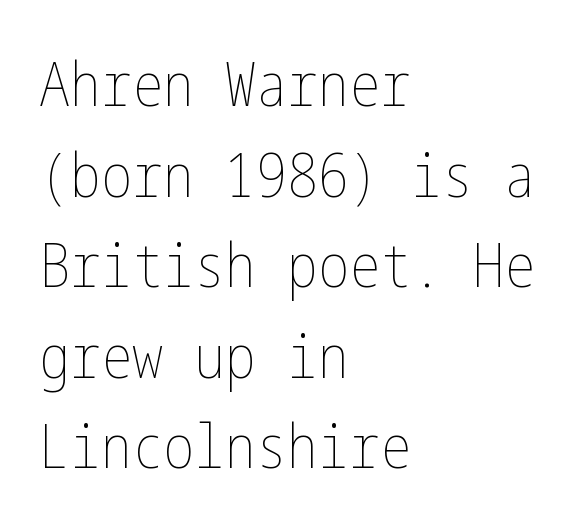
{"italic": "no", "bold": "no", "weight": "thin", "width": "condensed", "stroke_contrast": "low", "x_height": "medium", "underline": "no", "align": "left", "line_spacing": "normal", "line_spacing_ratio": 1.46, "letter_spacing": "normal", "letter_spacing_em": 0.0, "glyph_px": 62}
